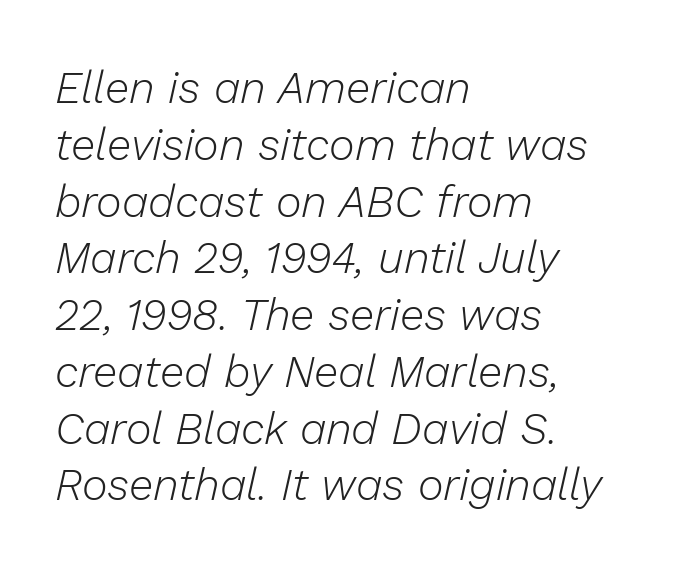
Teacher's note: observe the even left margin — that is flush-left alignment. Note the varied advance widths — an 'i' is clearly narrower than an 'm'. Looking at the ascenders, they clearly lean. Nobody touched the tracking dial on this one.
